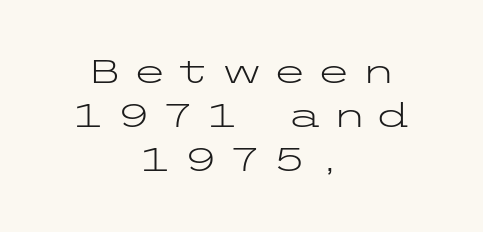
Rule under the text: the space is simply empty. Glyph-to-glyph distance is far greater than everyday printed text. Quick note: not italic, upright. The passage shown is typeset with a sans-serif family. Students, observe: this is what conventionally led text looks like. Weight: not bold — regular or lighter.
